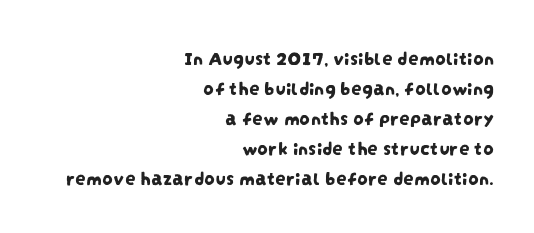
The rendering anchors every line to the right-hand side. The lines sit at an ordinary, default distance from one another. What stands out about the letter spacing? Nothing — it is the standard amount. Clear beneath every line of the passage.
